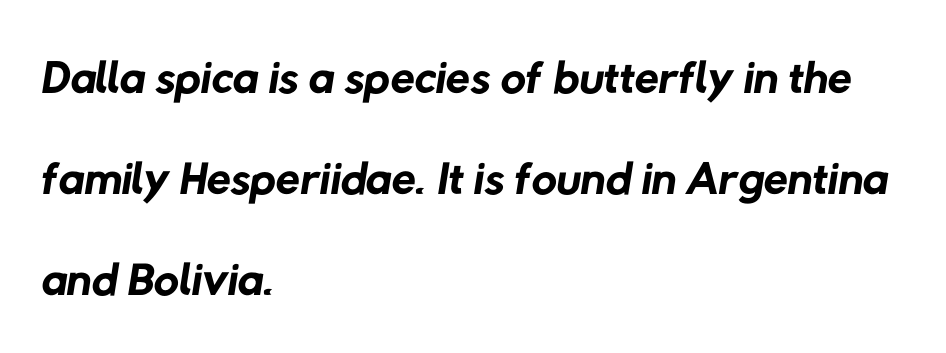
The image shows 70 px regular-weight sans-serif type; set left-aligned, normal line spacing (1.44x), normal letter spacing, not underlined; low stroke contrast and a medium x-height.
